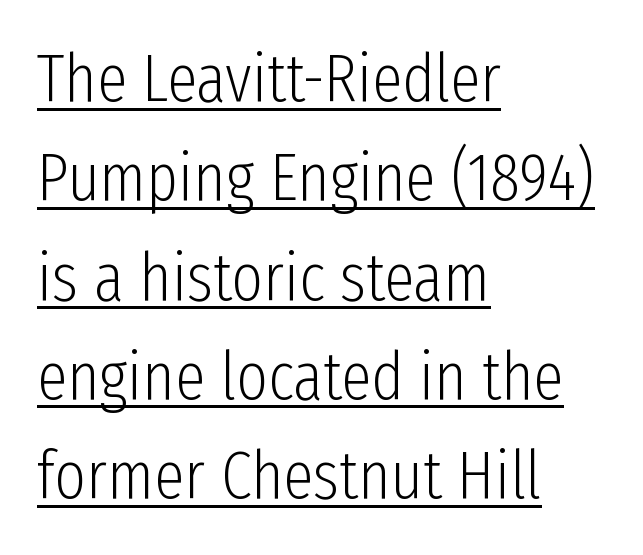
The image shows 68 px light, condensed sans-serif type, upright; set left-aligned, normal line spacing (1.46x), normal letter spacing, underlined; low stroke contrast and a medium x-height.
